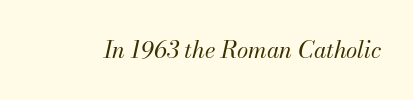
The image shows 23 px text type, italic (leaning right); set normal letter spacing, not underlined.
